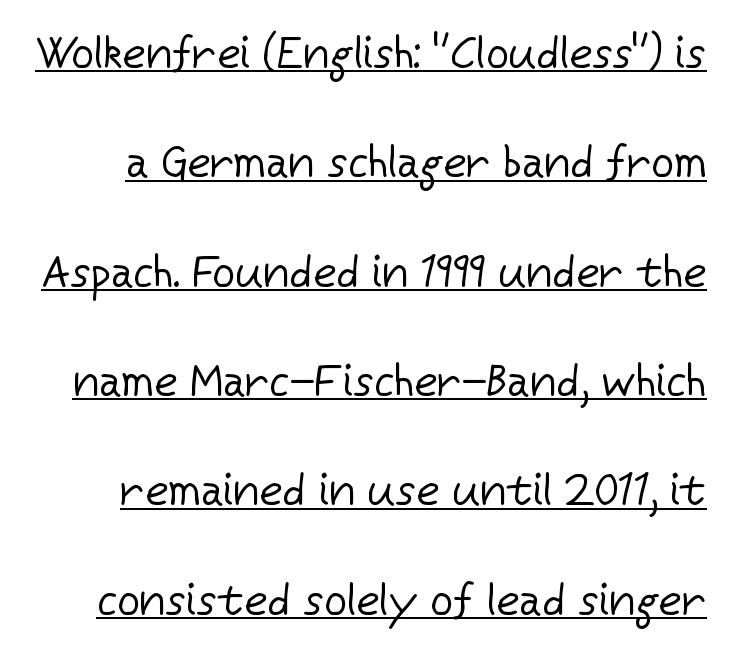
{"serif": "no", "italic": "no", "bold": "no", "weight": "regular", "width": "normal", "stroke_contrast": "low", "x_height": "medium", "monospaced": "no", "underline": "yes", "line_spacing": "loose", "line_spacing_ratio": 2.43, "letter_spacing": "normal", "letter_spacing_em": 0.0, "glyph_px": 45}
